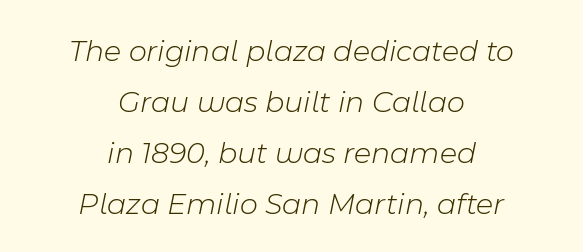
The line texture is even and compact thanks to regular tracking. Just letters on the line, the space beneath them empty. Does the lettering tilt? It does — this is italic. Is the block centered? Yes — each line is placed symmetrically about the middle. Letters have the restrained weight of plain body copy at most.
